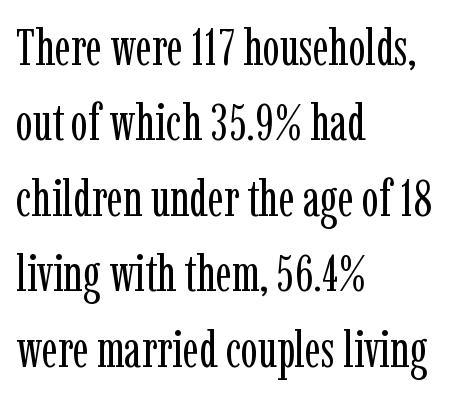
The image shows 51 px regular-weight, condensed serif type, upright; set left-aligned, normal line spacing (1.48x), normal letter spacing, not underlined; low stroke contrast and a medium x-height.
